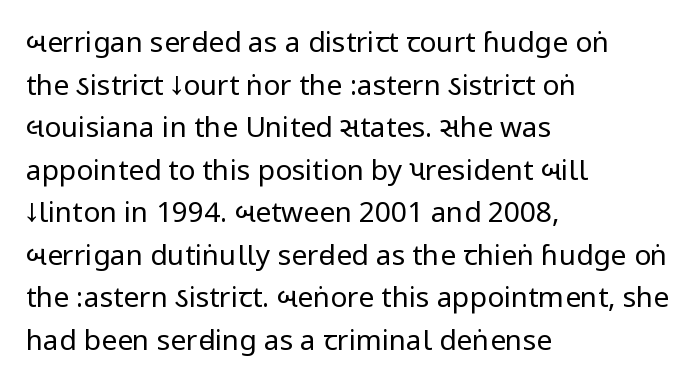
{"serif": "no", "italic": "no", "bold": "no", "weight": "regular", "width": "condensed", "stroke_contrast": "low", "underline": "no", "align": "left", "line_spacing": "normal", "line_spacing_ratio": 1.52, "letter_spacing": "normal", "letter_spacing_em": 0.0, "glyph_px": 28}
